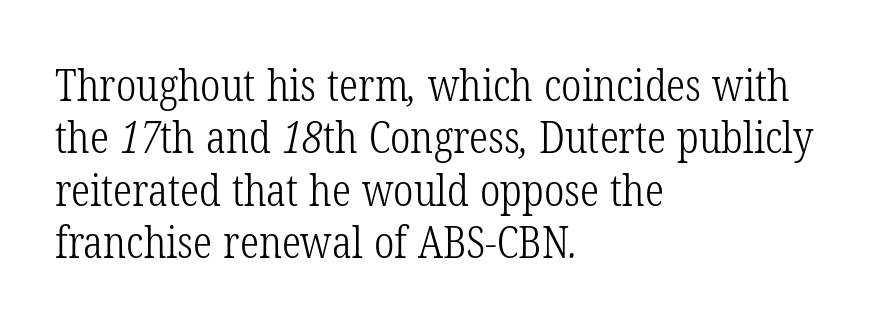
The image shows 43 px light, condensed serif type; set left-aligned, line spacing 1.22x, normal letter spacing, not underlined; low stroke contrast and a medium x-height.
